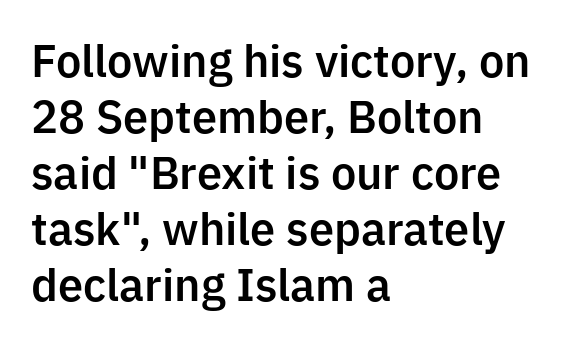
Q: Is the text italic (slanted)? A: No, it is upright.
Q: Is the typeface a serif or a sans-serif typeface? A: Sans-serif.
Q: Is the text underlined? A: No.
Q: How is the paragraph aligned? A: Left-aligned.
Q: Is the spacing between letters normal or unusually wide? A: Normal.
Q: Is the spacing between lines tight, normal or loose? A: Normal.
Q: Width (condensed, normal, or wide)? A: Normal.
Q: Stroke contrast? A: Low.
Q: x-height? A: Medium.
Q: Monospaced? A: No.
